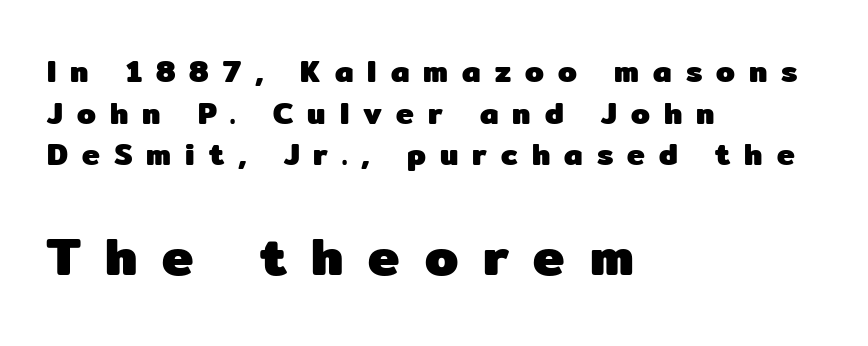
The image shows 53 px heavy sans-serif type, upright; set left-aligned, normal line spacing (1.39x), unusually wide letter spacing (+0.47 em), not underlined; the second (bottom) block is 1.77x larger; low stroke contrast and a medium x-height.
